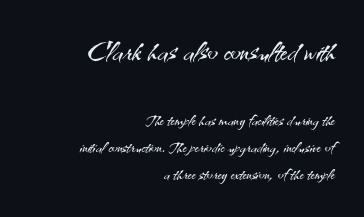
Right-aligned paragraph, ragged on the left. The letters carry no serifs — their stems end cleanly without finishing strokes. Inter-character spacing is left at the font's built-in metrics. Think of a printed novel: that variable character pitch is what you see here. Only glyphs here, with clear space below each row.
